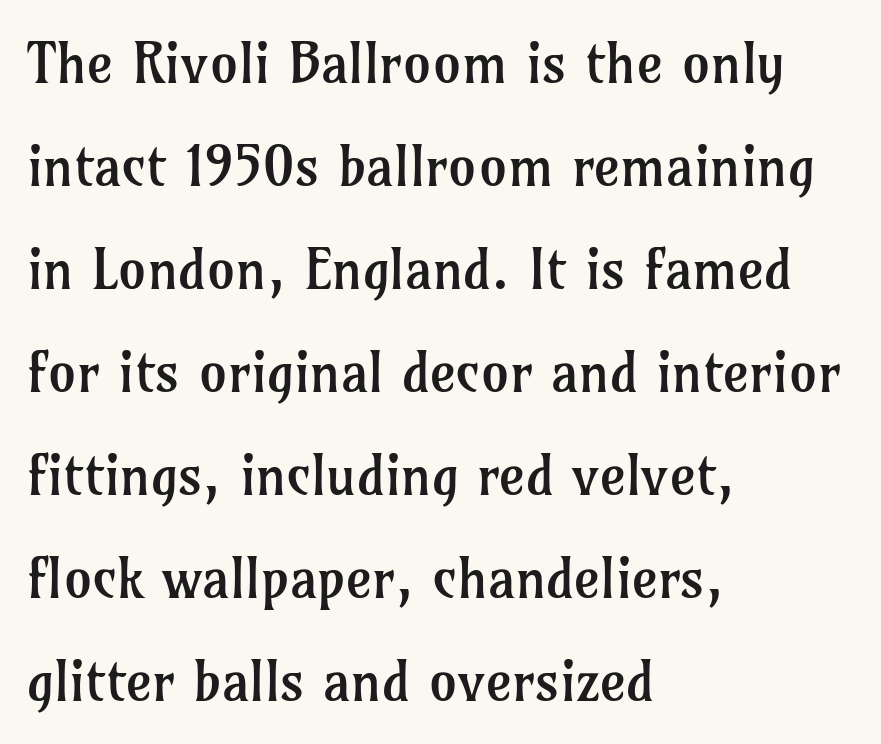
Every stem runs plumb, perpendicular to the baseline. Here the designer chose a conventional face with non-uniform glyph widths. Line starts are locked; line ends wander. Inter-character spacing is left at the font's built-in metrics. Any mark beneath the type? The region is blank.
